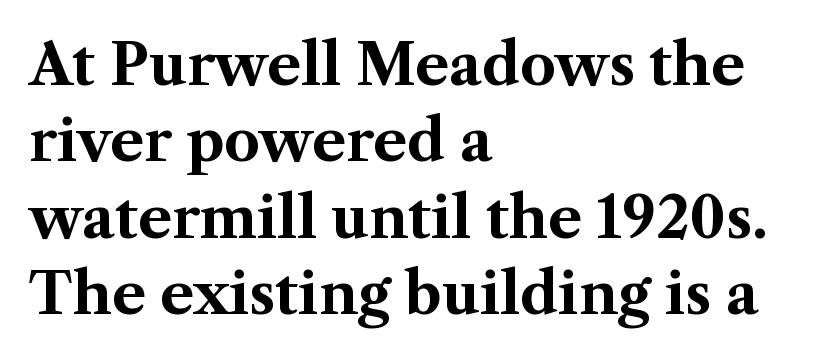
Honestly, the row spacing looks completely unremarkable. Notice how the stems are strictly vertical — no italics here. Is the letter spacing exaggerated? No — it looks like the ordinary default. Looks like regular typesetting: each glyph gets only the width it needs. Typesetter's note: full bold, strokes at maximum text heaviness.
